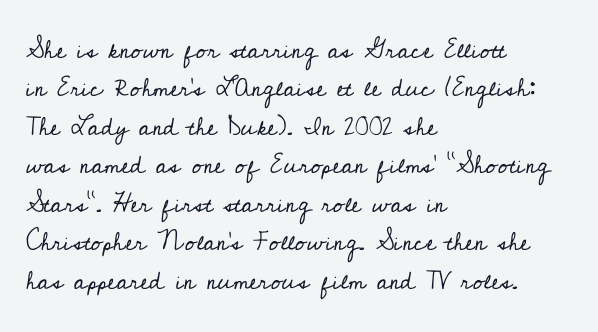
{"bold": "no", "underline": "no", "align": "left", "line_spacing": "normal", "line_spacing_ratio": 1.54, "letter_spacing": "normal", "letter_spacing_em": 0.0, "glyph_px": 25}
